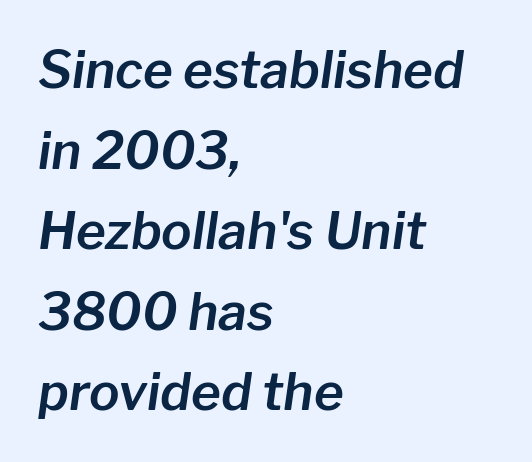
The image shows 51 px text type, italic (leaning right); set left-aligned, normal line spacing (1.58x), normal letter spacing, not underlined; low stroke contrast and a medium x-height.
